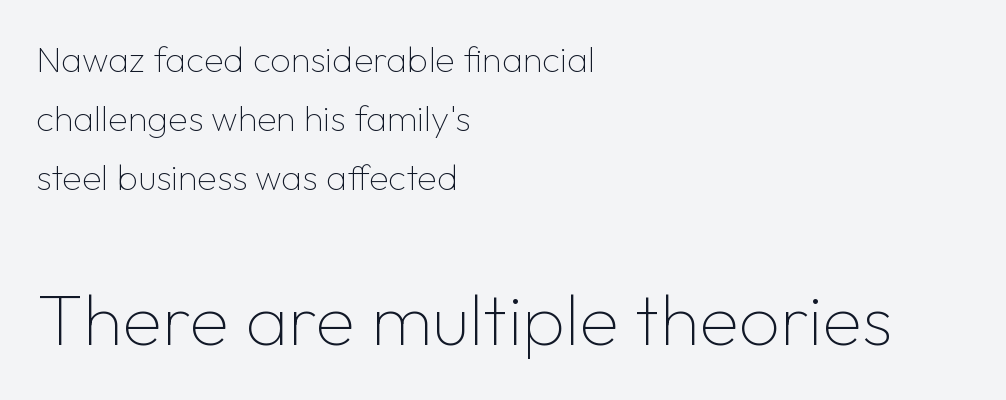
Compared with a typical body face, this is equally light or lighter still. What stands out about the letter spacing? Nothing — it is the standard amount. The paragraph shown leans on its left margin. A typesetter would call this proportional, since set widths differ per character.
